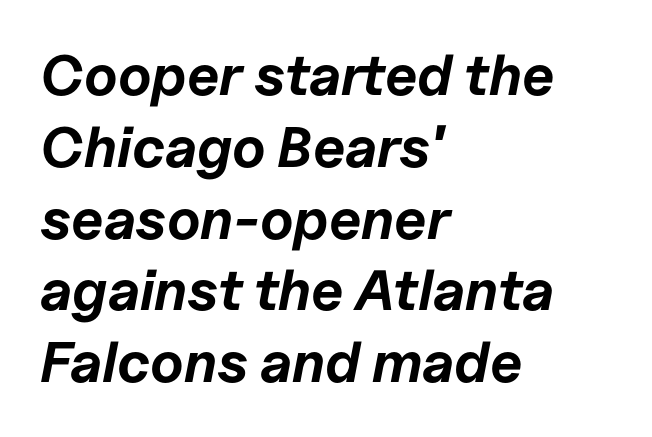
The image shows 57 px bold type, italic (leaning right); set left-aligned, normal line spacing (1.26x), normal letter spacing, not underlined; low stroke contrast and a medium x-height.
